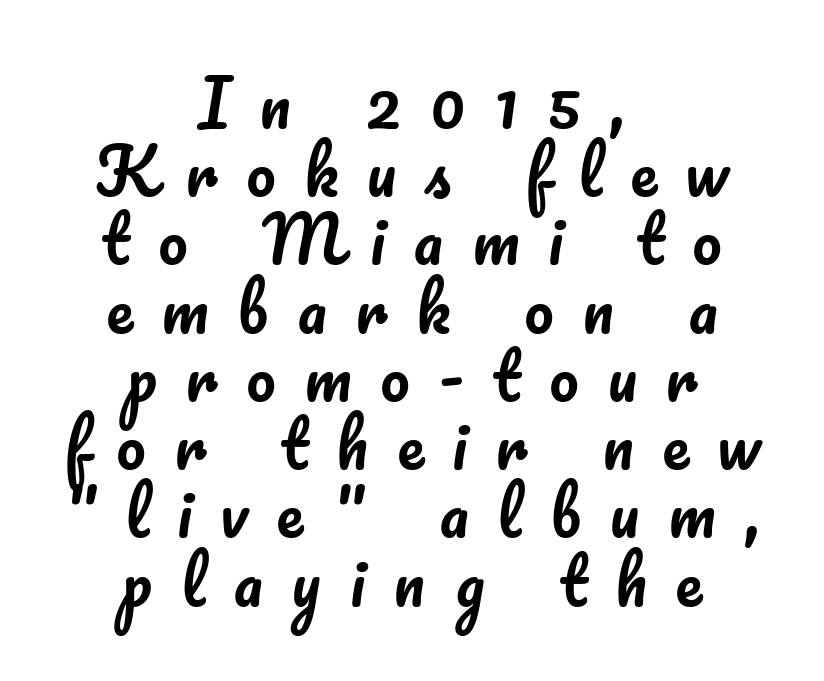
Anything drawn beneath the words? Only blank space. These lines huddle together more closely than default settings would place them. The rendering uses natural spacing where letterforms have individual widths. What stands out about the letter spacing? Its width — letters are far apart.
